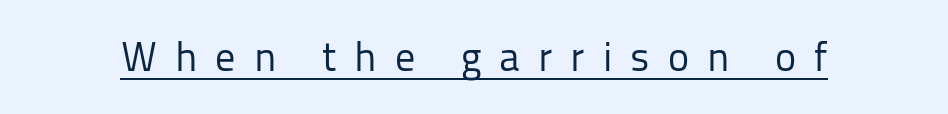
The image shows 40 px regular-weight sans-serif type, upright; set unusually wide letter spacing (+0.45 em), underlined; low stroke contrast and a medium x-height.
